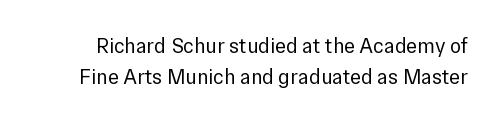
{"italic": "no", "bold": "no", "underline": "no", "line_spacing": "normal", "line_spacing_ratio": 1.48, "letter_spacing": "normal", "letter_spacing_em": 0.0, "glyph_px": 21}
